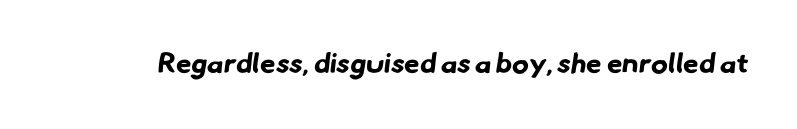
The image shows 28 px bold sans-serif type; set normal letter spacing, not underlined; low stroke contrast and a small x-height.
